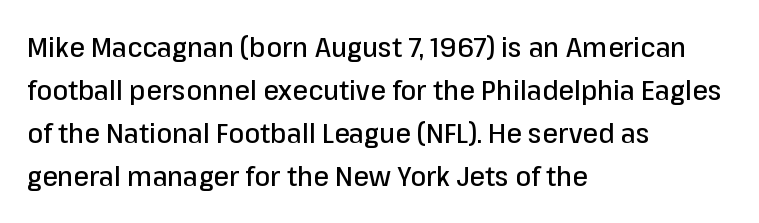
The image shows 28 px sans-serif type, upright; set left-aligned, normal line spacing (1.54x), normal letter spacing, not underlined; low stroke contrast and a medium x-height.
